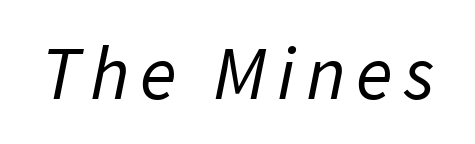
Q: Is the text bold? A: No.
Q: Is the typeface a serif or a sans-serif typeface? A: Sans-serif.
Q: Is the text underlined? A: No.
Q: Width (condensed, normal, or wide)? A: Normal.
Q: Stroke contrast? A: Low.
Q: x-height? A: Medium.
Q: Monospaced? A: No.
